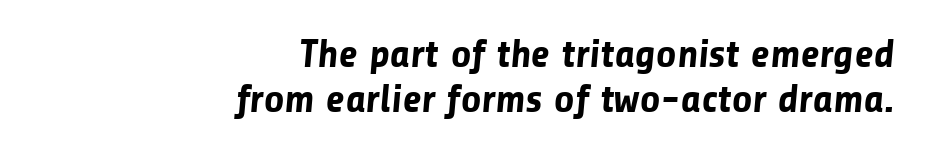
The image shows 40 px bold sans-serif type; set right-aligned, tight line spacing (1.12x), normal letter spacing, not underlined; low stroke contrast and a medium x-height.
